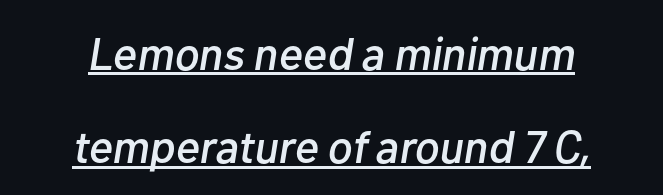
Q: Is the text italic (slanted)? A: Yes, it leans right by about 10 degrees.
Q: Is the text underlined? A: Yes.
Q: How is the paragraph aligned? A: Centered.
Q: Is the spacing between letters normal or unusually wide? A: Normal.
Q: Is the spacing between lines tight, normal or loose? A: Loose.
Q: Width (condensed, normal, or wide)? A: Normal.
Q: Stroke contrast? A: Low.
Q: x-height? A: Medium.
Q: Monospaced? A: No.
